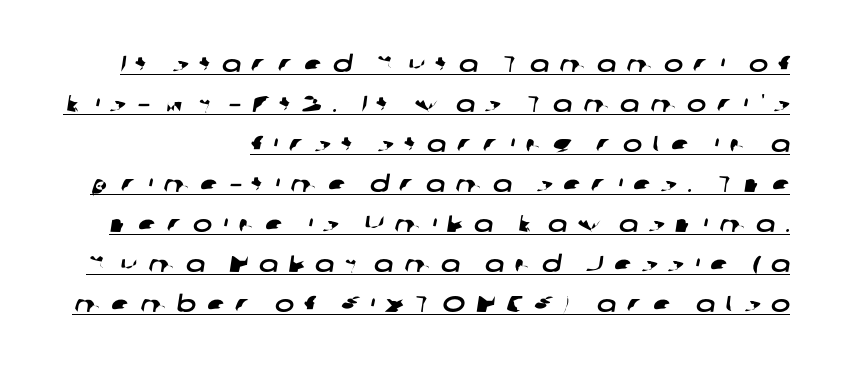
The sample's only ornament is a line tracing under the words. This rendering widens character spacing well past its baseline value. Visually the block forms a straight wall on the right and a jagged coastline on the left.
